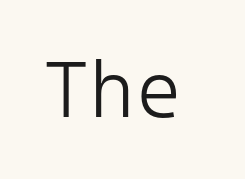
{"serif": "no", "italic": "no", "bold": "no", "weight": "light", "width": "normal", "stroke_contrast": "low", "x_height": "medium", "monospaced": "yes", "underline": "no", "letter_spacing": "normal", "letter_spacing_em": 0.0, "glyph_px": 79}
